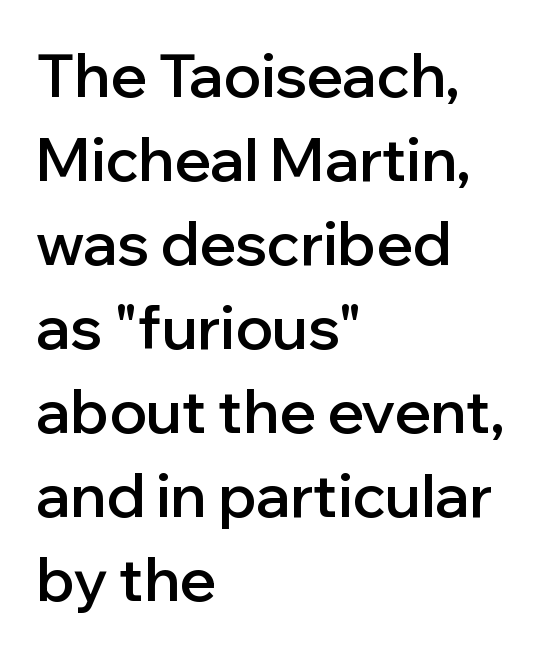
{"serif": "no", "italic": "no", "bold": "semi", "weight": "semibold", "width": "normal", "stroke_contrast": "low", "x_height": "medium", "monospaced": "no", "underline": "no", "align": "left", "line_spacing": "normal", "line_spacing_ratio": 1.4, "letter_spacing": "normal", "letter_spacing_em": 0.0, "glyph_px": 60}
